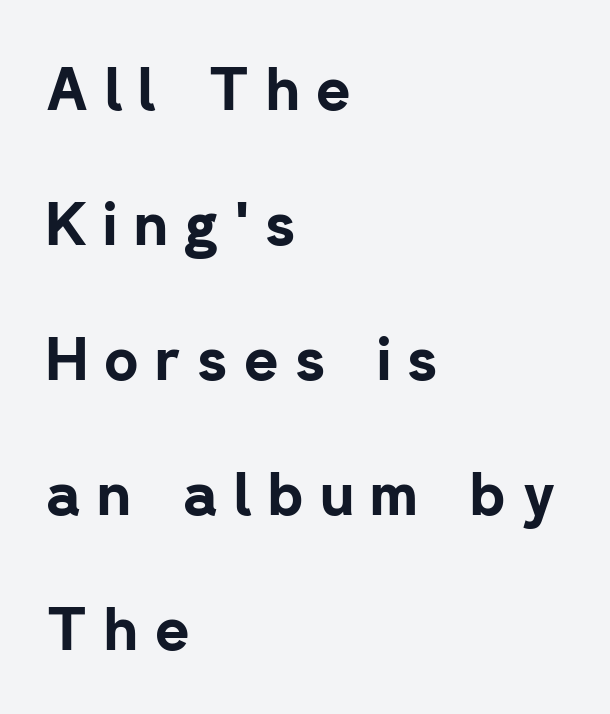
The image shows 59 px bold sans-serif type, upright; set left-aligned, loose line spacing (2.29x), unusually wide letter spacing (+0.28 em), not underlined; low stroke contrast and a medium x-height.
